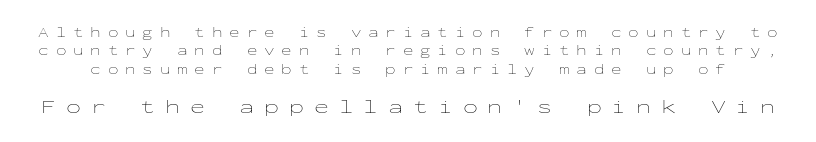
Summary of weight: not heavy and not bold. Between one letter and the next there's a generous, obvious gap. The lettering stays uniformly vertical, giving the passage a roman look. This block has exactly the height ordinary leading produces. Between these two stacked blocks, the lower one wins on size.
